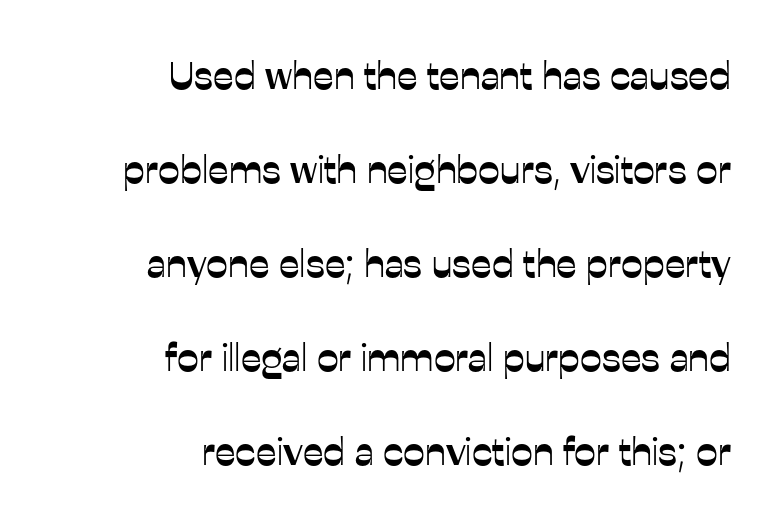
The image shows 39 px sans-serif type, upright; set right-aligned, loose line spacing (2.41x), normal letter spacing, not underlined; low stroke contrast and a medium x-height.
